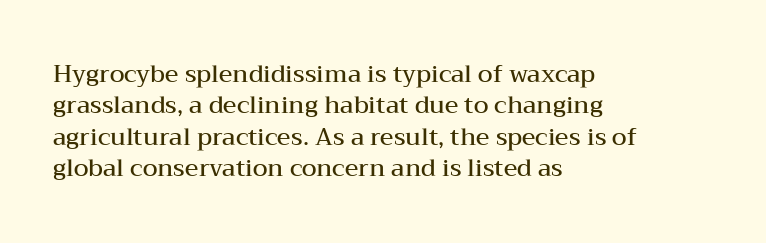
{"italic": "no", "bold": "semi", "underline": "no", "align": "left", "line_spacing": "normal", "line_spacing_ratio": 1.31, "letter_spacing": "normal", "letter_spacing_em": 0.0, "glyph_px": 24}
